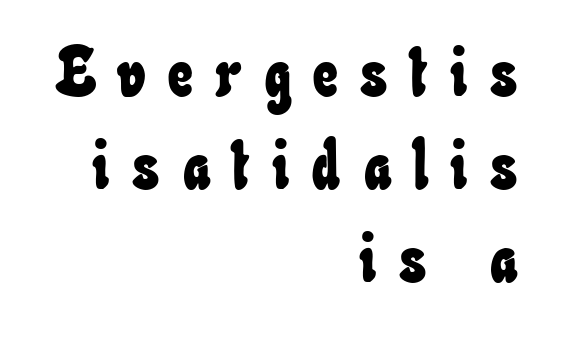
{"width": "condensed", "stroke_contrast": "low", "x_height": "small", "monospaced": "no", "underline": "no", "align": "right", "line_spacing": "normal", "line_spacing_ratio": 1.35, "letter_spacing": "wide", "letter_spacing_em": 0.33, "glyph_px": 69}
